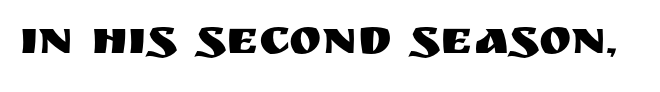
Note: no serifs on the glyphs. Do the characters align in a grid? No, the font is proportional. Characters follow at the spacing the type designer built in. The baseline area is clear. The typography opts for an upright posture over an oblique one.
